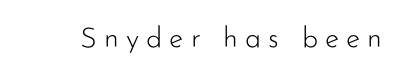
The image shows 29 px light sans-serif type, upright; set unusually wide letter spacing (+0.24 em), not underlined; low stroke contrast and a small x-height.
